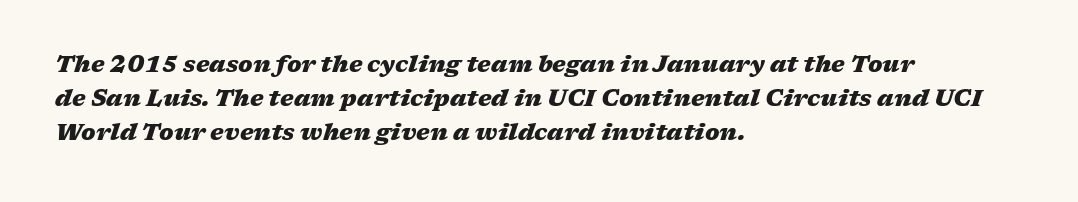
Rendered with sloped, italic letterforms. Regarding leading, the lines here are spaced in the standard way. A student would call this left alignment; a typographer would say flush left, rag right. The letterforms sit shoulder to shoulder at normal distance.
